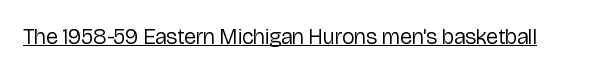
The image shows 22 px text type, upright; set normal letter spacing, underlined.
